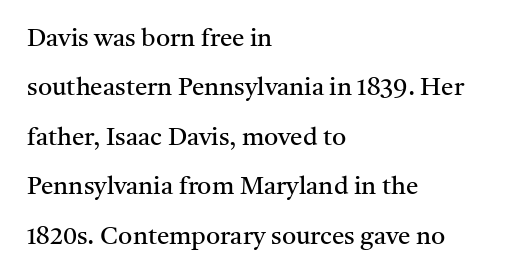
{"italic": "no", "bold": "no", "underline": "no", "align": "left", "line_spacing": "loose", "line_spacing_ratio": 1.98, "letter_spacing": "normal", "letter_spacing_em": 0.0, "glyph_px": 25}
